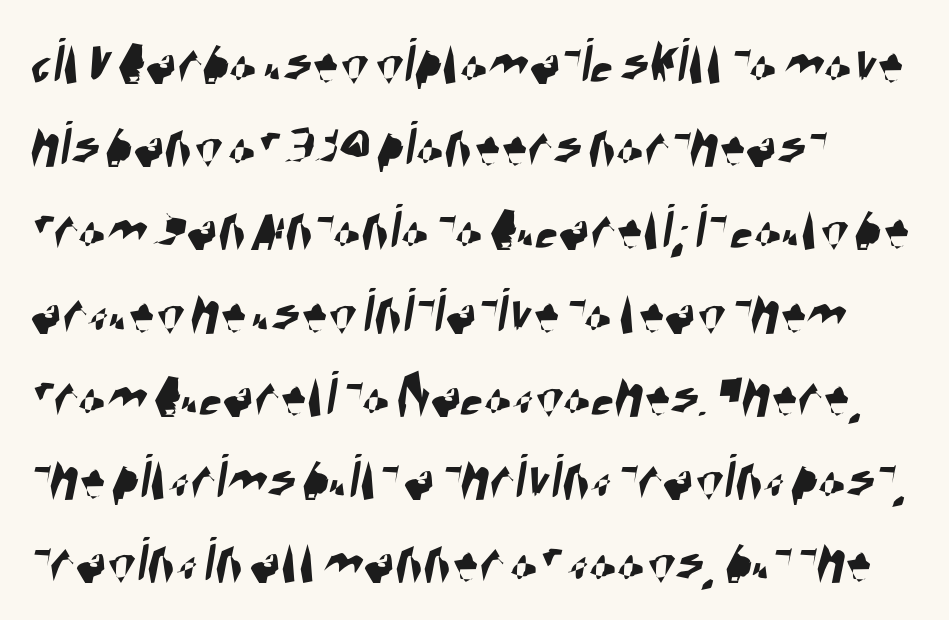
{"serif": "no", "width": "condensed", "stroke_contrast": "high", "x_height": "large", "monospaced": "no", "underline": "no", "align": "left", "line_spacing": "normal", "line_spacing_ratio": 1.28, "letter_spacing": "normal", "letter_spacing_em": 0.0, "glyph_px": 65}
